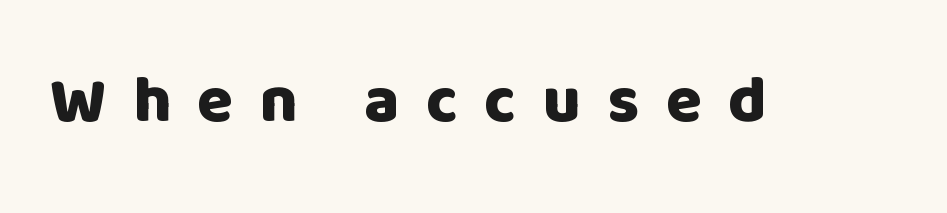
Q: Is the text bold? A: Yes.
Q: Is the text italic (slanted)? A: No, it is upright.
Q: Is the typeface a serif or a sans-serif typeface? A: Sans-serif.
Q: Is the text underlined? A: No.
Q: Is the spacing between letters normal or unusually wide? A: Unusually wide.
Q: Width (condensed, normal, or wide)? A: Normal.
Q: Stroke contrast? A: Low.
Q: x-height? A: Large.
Q: Monospaced? A: No.
